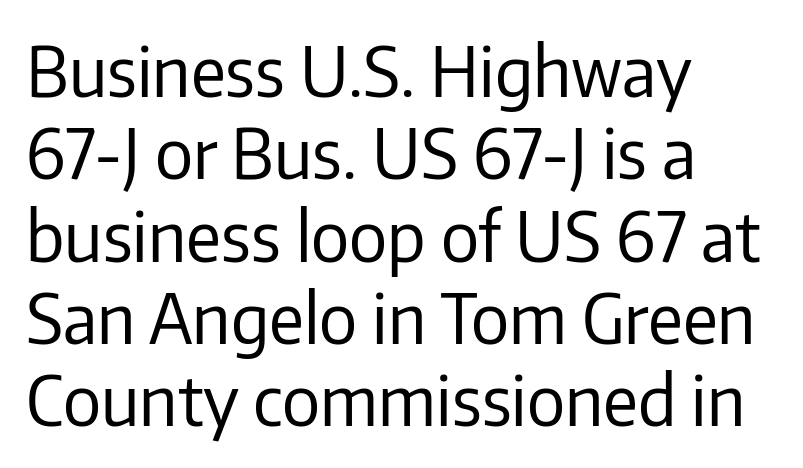
Do the letters lean? They stand straight. The rendering uses natural spacing where letterforms have individual widths. The space beneath each line is pristine and unruled. Short and long lines alike share a common starting point at left. Standard letterfit; no display-style spreading of the glyphs. The letterforms sit at book weight or below.
